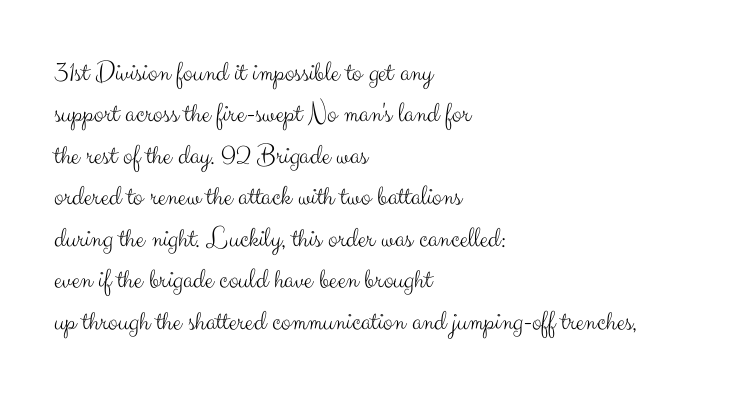
The passage shown is not underscored anywhere. The glyphs in this specimen are sans serif. The space between consecutive lines is moderate. Alignment: flush left. Counters stay open thanks to moderate or lighter strokes.
